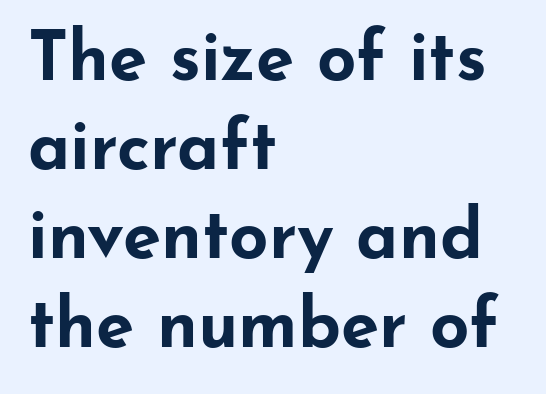
{"serif": "no", "italic": "no", "bold": "yes", "weight": "bold", "width": "wide", "stroke_contrast": "low", "x_height": "small", "monospaced": "no", "underline": "no", "align": "left", "line_spacing": "normal", "line_spacing_ratio": 1.29, "letter_spacing": "normal", "letter_spacing_em": 0.0, "glyph_px": 69}
